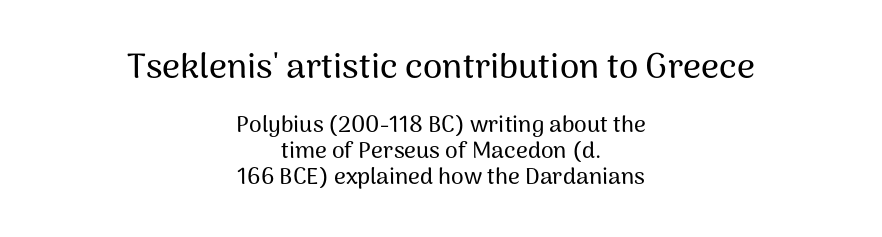
The image shows 35 px sans-serif type, upright; set centered, tight line spacing (1.12x), normal letter spacing, not underlined; the first (top) block is 1.52x larger; medium stroke contrast and a medium x-height.
